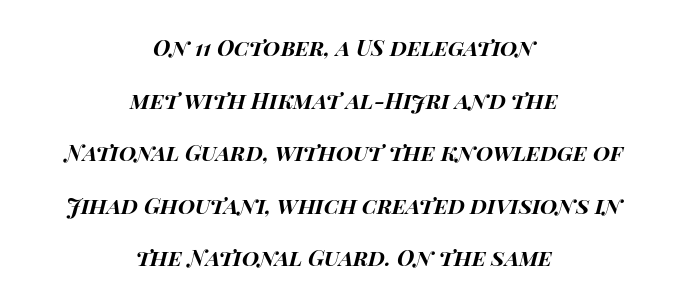
The image shows 22 px bold type, italic (leaning right); set centered, loose line spacing (2.39x), normal letter spacing, not underlined.
